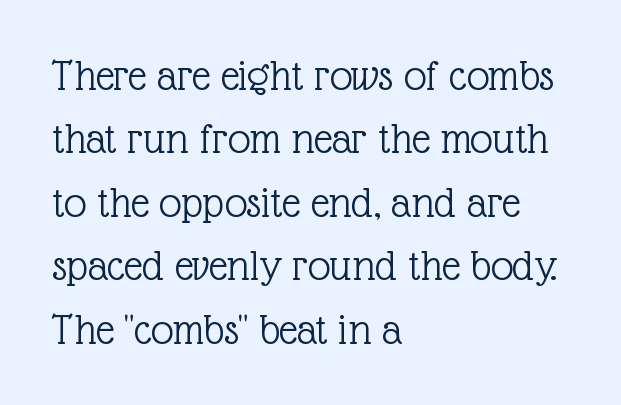
{"serif": "yes", "italic": "no", "bold": "no", "weight": "light", "width": "normal", "x_height": "medium", "monospaced": "no", "underline": "no", "align": "left", "line_spacing": "normal", "line_spacing_ratio": 1.41, "letter_spacing": "normal", "letter_spacing_em": 0.0, "glyph_px": 45}
